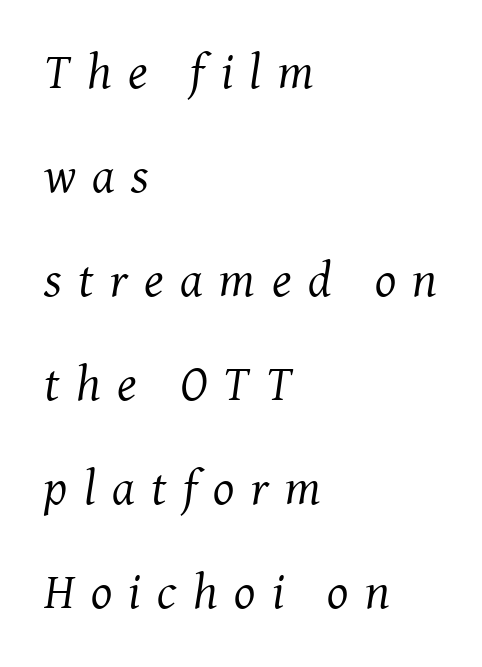
There is plenty of visible air inserted between adjacent glyphs. The text carries the slant typical of an italic or oblique font. Stroke mass is kept to a normal reading level or below. A typesetter would call this proportional, since set widths differ per character.
